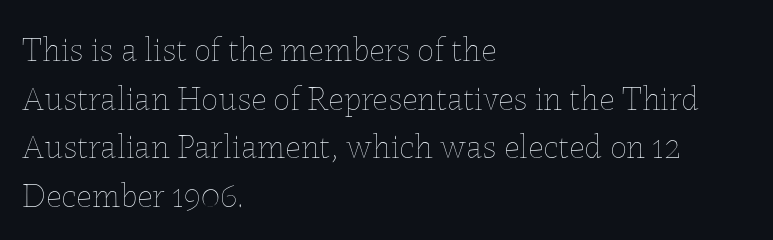
Spacing verdict: proportional, widths tailored to each character. This sample keeps an unexceptional amount of space between lines. Stroke thickness stays within the range of a standard reading face or lighter. A classic flush-left, rag-right setting is used for this passage. Nothing unusual about the tracking: characters are spaced as the font intends. The space beneath each line is pristine and unruled.
